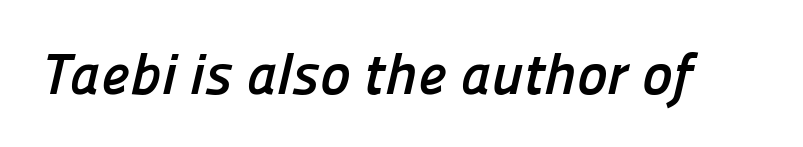
I'd call this a sans setting — the letters go barefoot. A dark, heavy texture on the line: the type is bold. Spacing verdict: proportional, widths tailored to each character. Nobody touched the tracking dial on this one.
